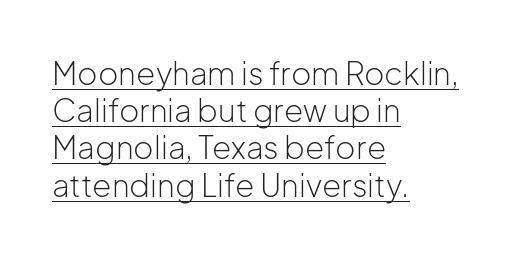
{"serif": "no", "italic": "no", "bold": "no", "weight": "light", "width": "normal", "stroke_contrast": "low", "x_height": "medium", "monospaced": "no", "underline": "yes", "align": "left", "line_spacing_ratio": 1.2, "letter_spacing": "normal", "letter_spacing_em": 0.0, "glyph_px": 31}
